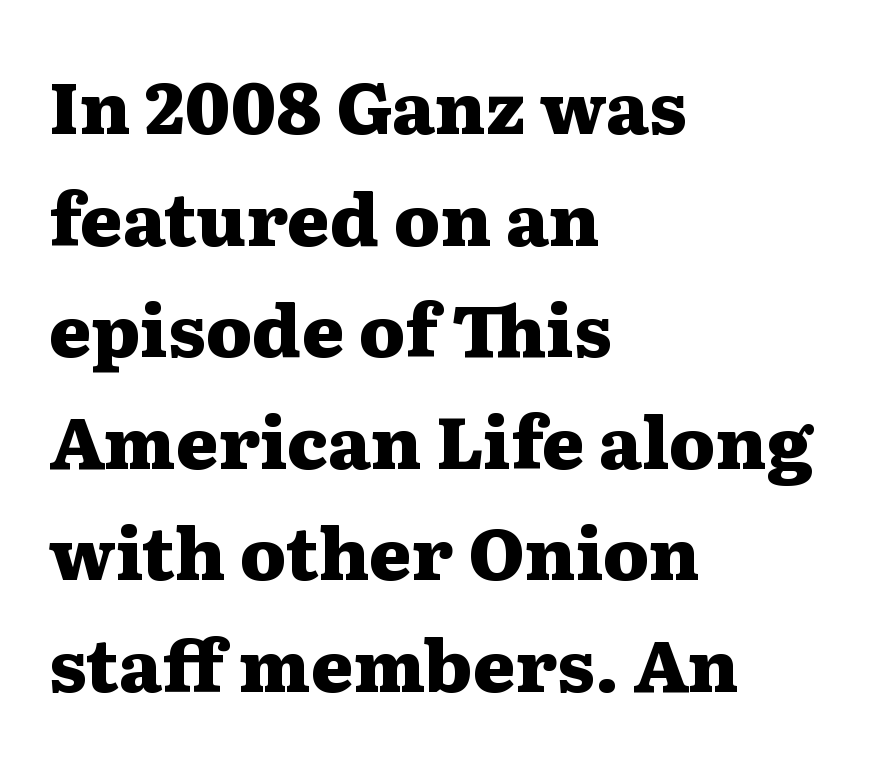
The image shows 72 px heavy, wide serif type, upright; set left-aligned, normal line spacing (1.55x), normal letter spacing, not underlined; medium stroke contrast and a medium x-height.
